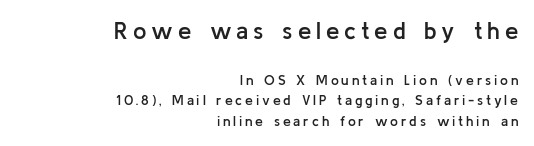
Nope, not italic — everything's standing straight. Does the leading feel generous? No, just average. The string is rendered with underlining switched off. Notice how the passage keeps a crisp vertical edge on the right only. The gaps between neighbouring characters are conspicuously large. The initial chunk of copy outweighs the following chunk in type size.
